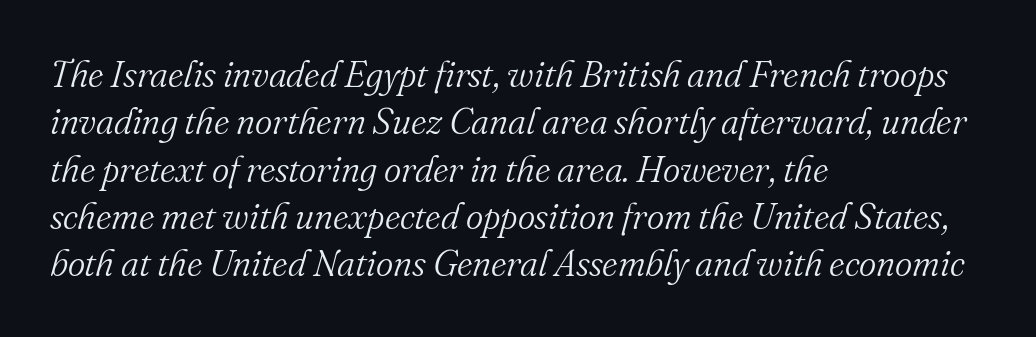
{"serif": "yes", "italic": "yes", "lean": "right", "slant_degrees": 16, "bold": "no", "weight": "light", "width": "normal", "stroke_contrast": "medium", "x_height": "small", "monospaced": "no", "underline": "no", "align": "left", "line_spacing": "normal", "line_spacing_ratio": 1.28, "letter_spacing": "normal", "letter_spacing_em": 0.0, "glyph_px": 37}
